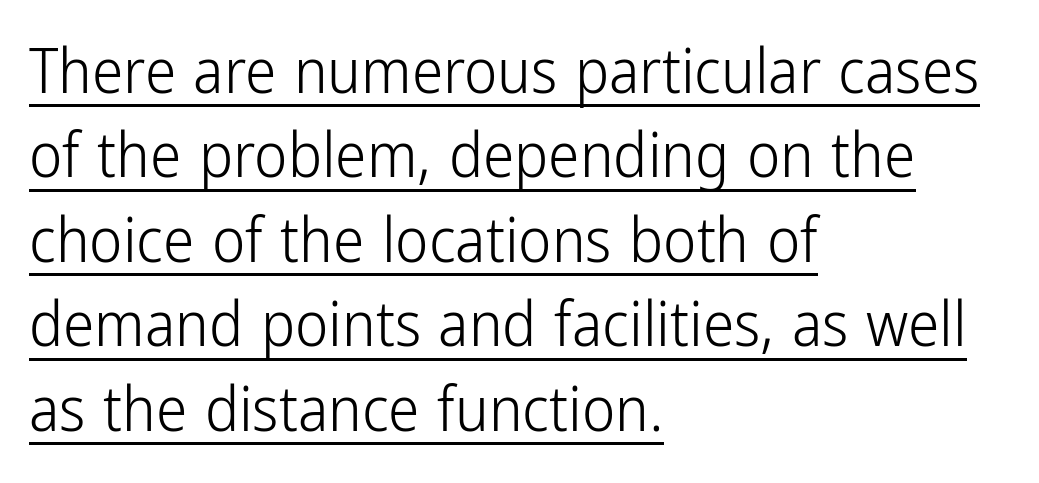
Italic: no, the glyphs are upright roman. Vertical stems look standard width or narrower in stroke. A rule runs beneath these lines of type. This rendering employs a face without finishing strokes, i.e., a sans-serif. The space between consecutive lines is moderate. Typeset ragged right — the left edge is the straight one.
